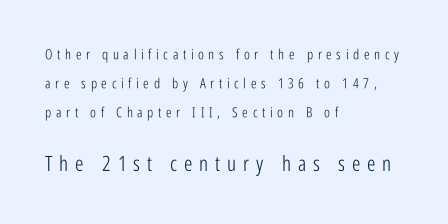
{"italic": "no", "bold": "no", "underline": "no", "align": "left", "line_spacing": "loose", "line_spacing_ratio": 2.07, "letter_spacing": "wide", "letter_spacing_em": 0.33, "larger_block": "second", "size_ratio": 1.5, "glyph_px": 21}
